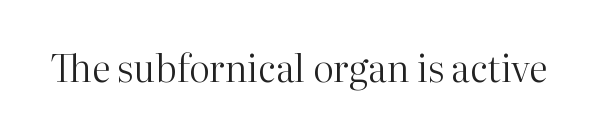
The image shows 37 px regular-weight serif type, upright; set normal letter spacing, not underlined; high stroke contrast and a medium x-height.
